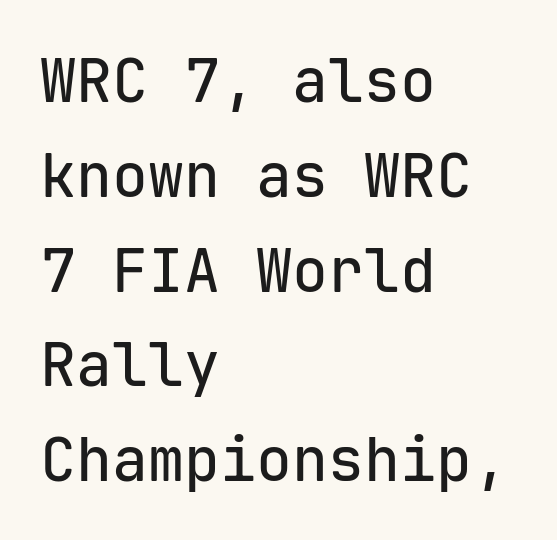
Q: Is the text italic (slanted)? A: No, it is upright.
Q: Is the typeface a serif or a sans-serif typeface? A: Sans-serif.
Q: Is the text underlined? A: No.
Q: How is the paragraph aligned? A: Left-aligned.
Q: Is the spacing between letters normal or unusually wide? A: Normal.
Q: Is the spacing between lines tight, normal or loose? A: Normal.
Q: Width (condensed, normal, or wide)? A: Normal.
Q: Stroke contrast? A: Low.
Q: x-height? A: Medium.
Q: Monospaced? A: Yes.
